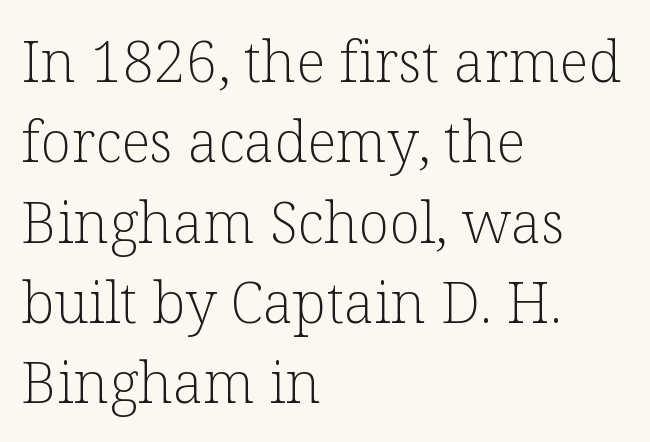
{"serif": "yes", "italic": "no", "bold": "no", "weight": "light", "width": "normal", "stroke_contrast": "low", "x_height": "medium", "monospaced": "no", "underline": "no", "align": "left", "line_spacing": "normal", "line_spacing_ratio": 1.41, "letter_spacing": "normal", "letter_spacing_em": 0.0, "glyph_px": 57}
